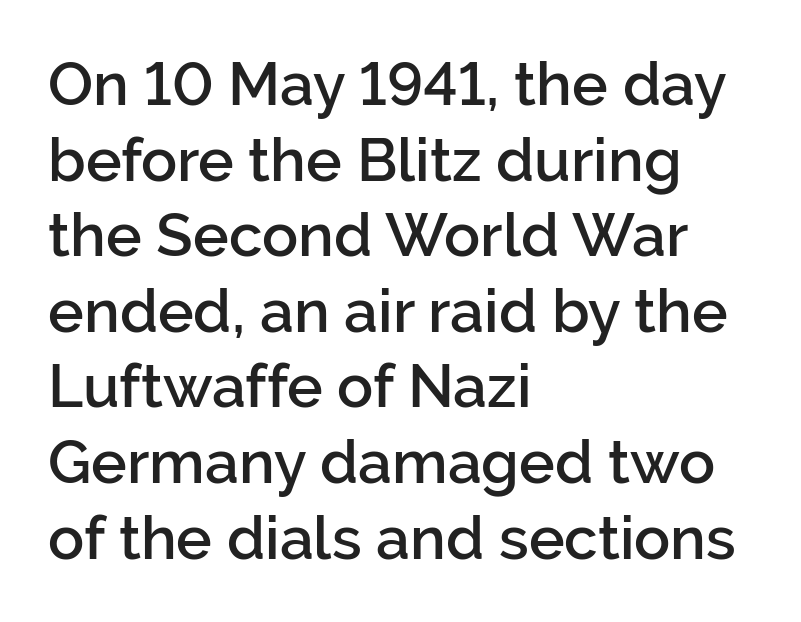
A roman cut, with each character standing at attention. The strip under each line holds only bare page. Serifs: no, the terminals of the letterforms are clean. Moderately thickened strokes mark this as semibold type.
